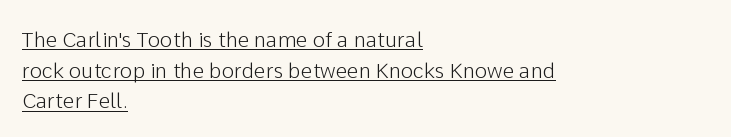
Leading: standard. The typesetter has applied underlining to the passage shown. Short and long lines alike share a common starting point at left. The axis of the letterforms is exactly vertical.
